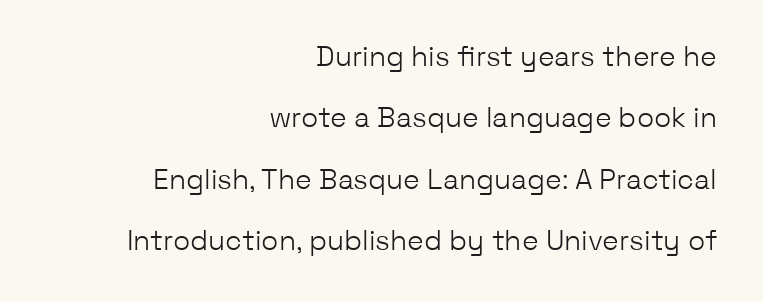
Line ends are locked; line starts wander. The rendering keeps characters at their native spacing. Reading down the column, the eye jumps a long way to each next line. Weight class: somewhere from thin through regular. Proportional: the letters do not fall into vertical columns. Serifs: no, the terminals of the letterforms are clean.
